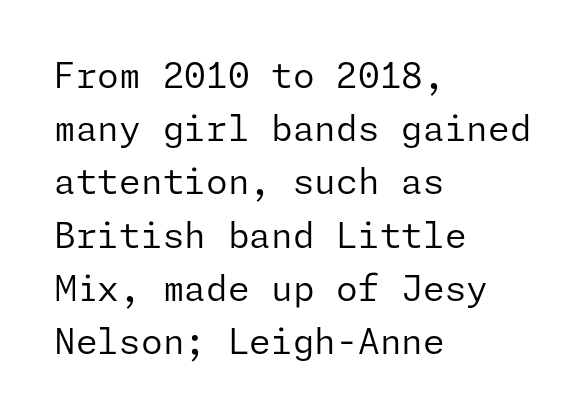
The image shows 35 px regular-weight sans-serif type, upright; set left-aligned, normal line spacing (1.52x), normal letter spacing, not underlined; low stroke contrast and a medium x-height.
